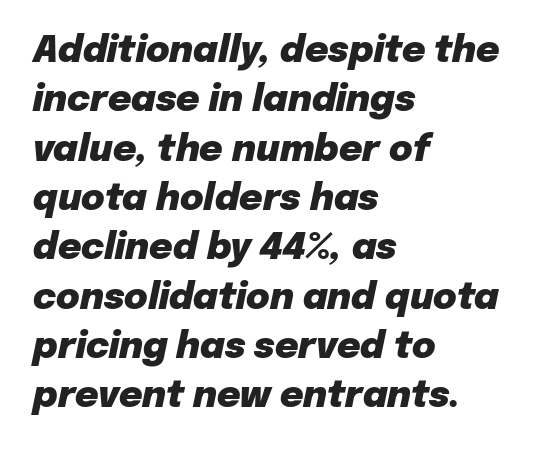
Honestly, the row spacing looks completely unremarkable. One-word summary of the alignment: left. Each word holds together tightly as a unit, with standard inter-letter gaps. You can tell it's italic because the verticals aren't actually vertical. The glyphs have the mass of a bold cut.
